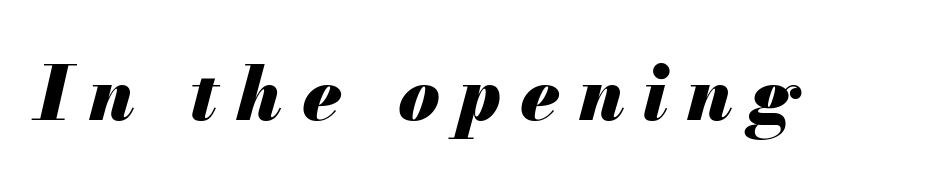
Q: Is the text bold? A: Yes.
Q: Is the text italic (slanted)? A: Yes, it leans right by about 13 degrees.
Q: Is the text underlined? A: No.
Q: Is the spacing between letters normal or unusually wide? A: Unusually wide.
Q: Width (condensed, normal, or wide)? A: Normal.
Q: Stroke contrast? A: Medium.
Q: x-height? A: Small.
Q: Monospaced? A: No.
